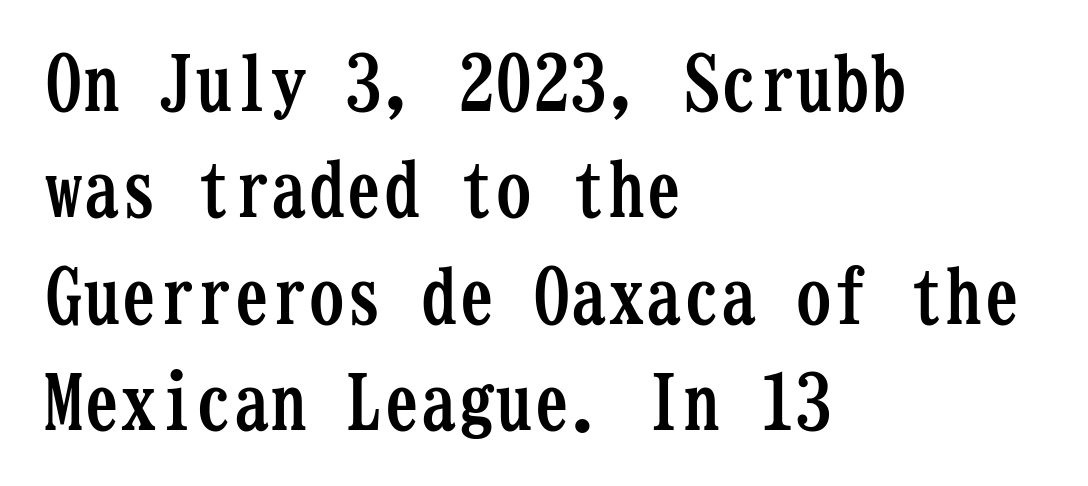
Q: Is the text bold? A: Yes.
Q: Is the text italic (slanted)? A: No, it is upright.
Q: Is the typeface a serif or a sans-serif typeface? A: Serif.
Q: Is the text underlined? A: No.
Q: How is the paragraph aligned? A: Left-aligned.
Q: Is the spacing between letters normal or unusually wide? A: Normal.
Q: Is the spacing between lines tight, normal or loose? A: Normal.
Q: Width (condensed, normal, or wide)? A: Condensed.
Q: Stroke contrast? A: Low.
Q: x-height? A: Medium.
Q: Monospaced? A: Yes.
